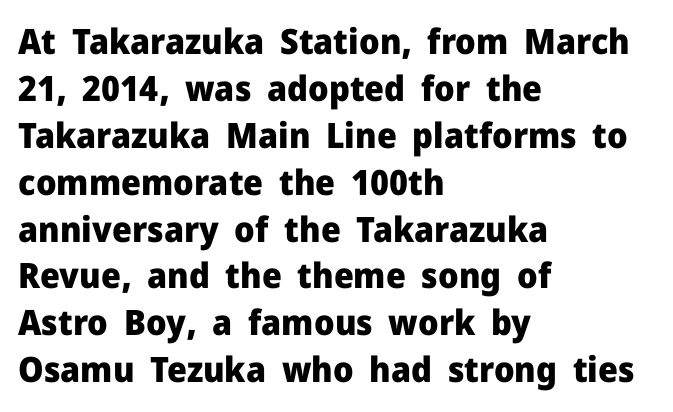
The specimen reads as upright at a glance. Each new line begins a customary step beneath the previous one. This sample has the flowing, uneven cadence of proportional lettering. Typeset ragged right — the left edge is the straight one.
